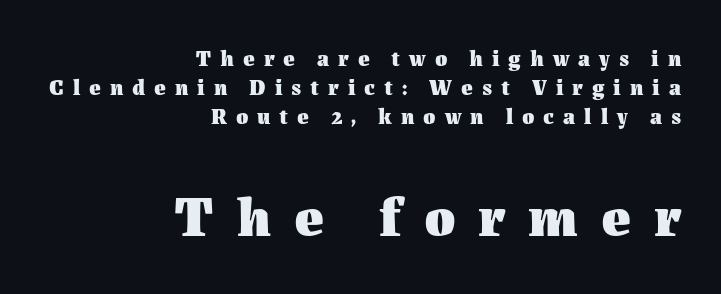
{"italic": "no", "bold": "yes", "weight": "heavy", "width": "normal", "stroke_contrast": "medium", "x_height": "medium", "monospaced": "no", "underline": "no", "align": "right", "line_spacing": "normal", "line_spacing_ratio": 1.31, "letter_spacing": "wide", "letter_spacing_em": 0.41, "larger_block": "second", "size_ratio": 2.55, "glyph_px": 56}
